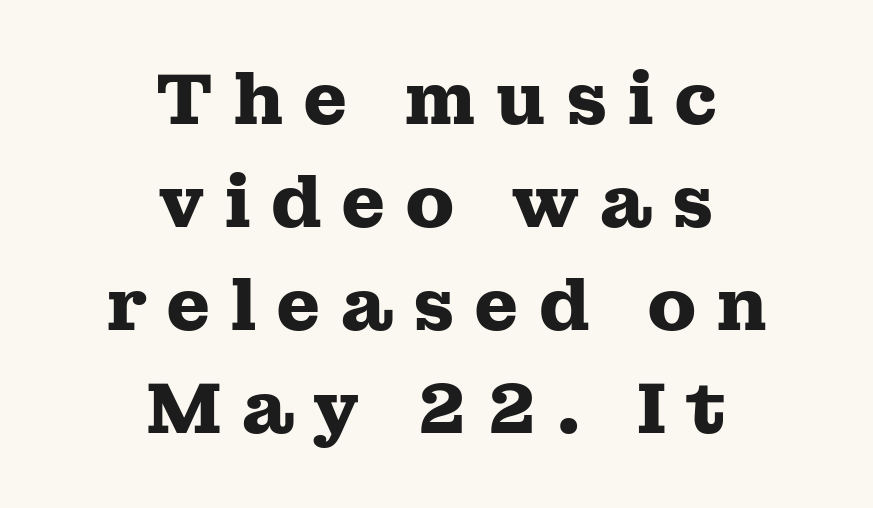
The font family rendered here belongs to the serif group. A typesetter would mark this as roman, not italic. Plain, unruled lines of type. One-word summary of the alignment: center. The passage shown is typed in a proportional face where columns would drift. Each new line begins a customary step beneath the previous one.
